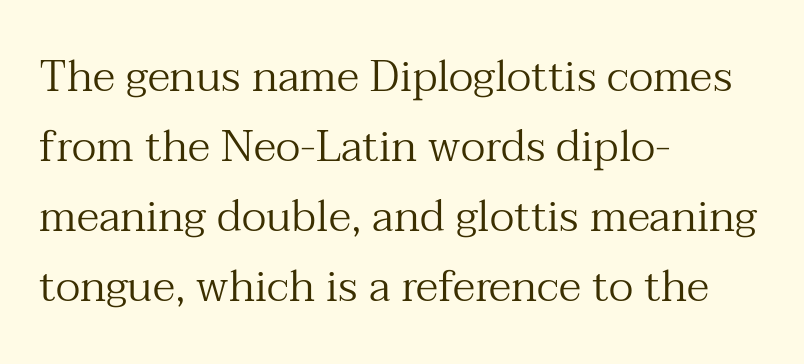
Q: Is the text bold? A: No.
Q: Is the text italic (slanted)? A: No, it is upright.
Q: Is the typeface a serif or a sans-serif typeface? A: Serif.
Q: Is the text underlined? A: No.
Q: How is the paragraph aligned? A: Left-aligned.
Q: Is the spacing between letters normal or unusually wide? A: Normal.
Q: Is the spacing between lines tight, normal or loose? A: Normal.
Q: Width (condensed, normal, or wide)? A: Normal.
Q: Stroke contrast? A: Medium.
Q: x-height? A: Medium.
Q: Monospaced? A: No.
